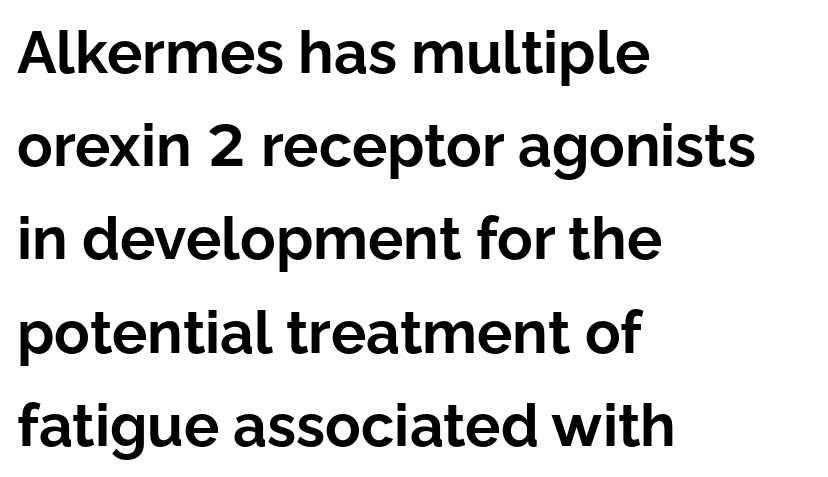
Q: Is the text bold? A: Yes.
Q: Is the text italic (slanted)? A: No, it is upright.
Q: Is the typeface a serif or a sans-serif typeface? A: Sans-serif.
Q: Is the text underlined? A: No.
Q: How is the paragraph aligned? A: Left-aligned.
Q: Is the spacing between letters normal or unusually wide? A: Normal.
Q: Is the spacing between lines tight, normal or loose? A: Normal.
Q: Width (condensed, normal, or wide)? A: Normal.
Q: Stroke contrast? A: Low.
Q: x-height? A: Medium.
Q: Monospaced? A: No.
